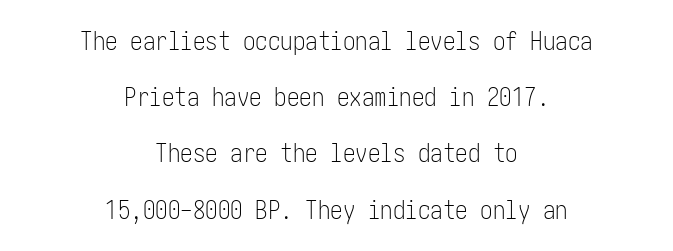
{"italic": "no", "bold": "no", "underline": "no", "align": "center", "line_spacing": "loose", "line_spacing_ratio": 2.25, "letter_spacing": "normal", "letter_spacing_em": 0.0, "glyph_px": 25}
